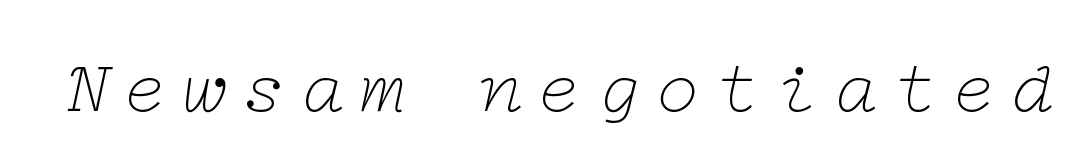
The image shows 75 px thin, wide serif type, italic (leaning right); set not underlined; low stroke contrast and a medium x-height.
